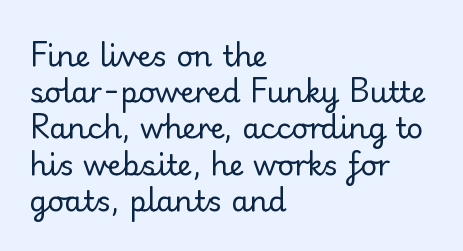
Q: Is the text bold? A: No.
Q: Is the text italic (slanted)? A: No, it is upright.
Q: Is the typeface a serif or a sans-serif typeface? A: Sans-serif.
Q: Is the text underlined? A: No.
Q: How is the paragraph aligned? A: Left-aligned.
Q: Is the spacing between letters normal or unusually wide? A: Normal.
Q: Is the spacing between lines tight, normal or loose? A: Normal.
Q: Width (condensed, normal, or wide)? A: Normal.
Q: Stroke contrast? A: Low.
Q: x-height? A: Small.
Q: Monospaced? A: No.
